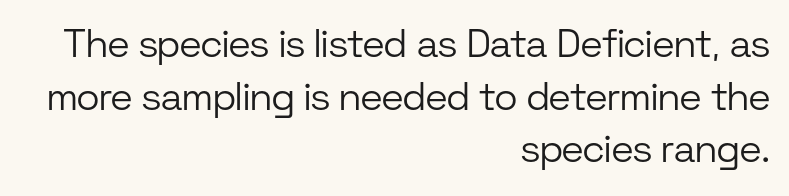
{"serif": "no", "italic": "no", "bold": "no", "weight": "light", "width": "normal", "stroke_contrast": "low", "x_height": "medium", "monospaced": "no", "underline": "no", "align": "right", "line_spacing": "normal", "line_spacing_ratio": 1.35, "letter_spacing": "normal", "letter_spacing_em": 0.0, "glyph_px": 39}
